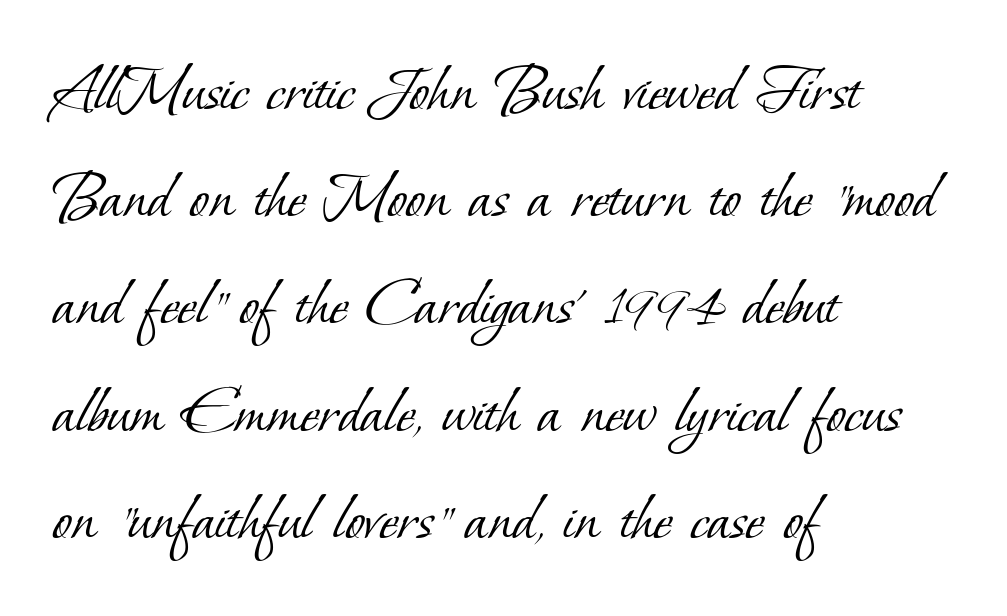
The image shows 71 px light serif type; set left-aligned, normal line spacing (1.51x), normal letter spacing, not underlined; low stroke contrast and a small x-height.
